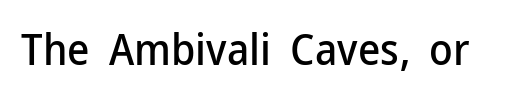
Q: Is the text italic (slanted)? A: No, it is upright.
Q: Is the typeface a serif or a sans-serif typeface? A: Sans-serif.
Q: Is the text underlined? A: No.
Q: Is the spacing between letters normal or unusually wide? A: Normal.
Q: Width (condensed, normal, or wide)? A: Normal.
Q: Stroke contrast? A: Low.
Q: x-height? A: Medium.
Q: Monospaced? A: No.
